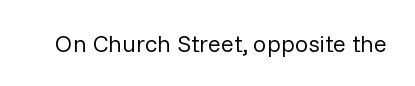
The image shows 24 px text type, upright; set normal letter spacing, not underlined.
